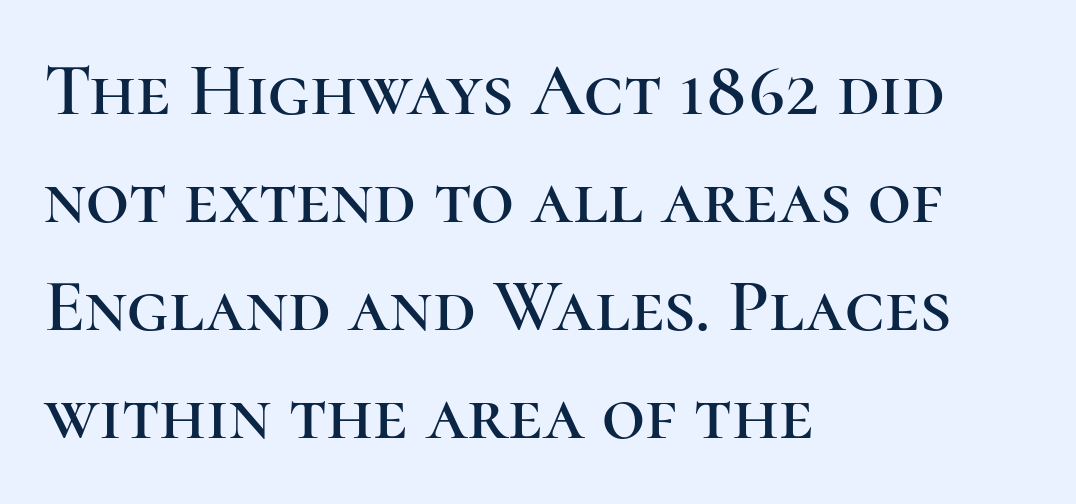
Q: Is the text italic (slanted)? A: No, it is upright.
Q: Is the typeface a serif or a sans-serif typeface? A: Serif.
Q: Is the text underlined? A: No.
Q: How is the paragraph aligned? A: Left-aligned.
Q: Is the spacing between letters normal or unusually wide? A: Normal.
Q: Is the spacing between lines tight, normal or loose? A: Normal.
Q: Width (condensed, normal, or wide)? A: Normal.
Q: Stroke contrast? A: High.
Q: x-height? A: Medium.
Q: Monospaced? A: No.
